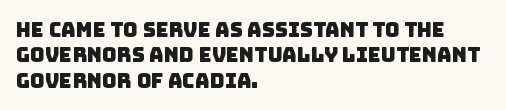
The gaps between neighbouring characters are ordinary and unremarkable. Interline gaps are of average width in this sample. One-word summary of the alignment: left. The gap between lines stays unmarked.
